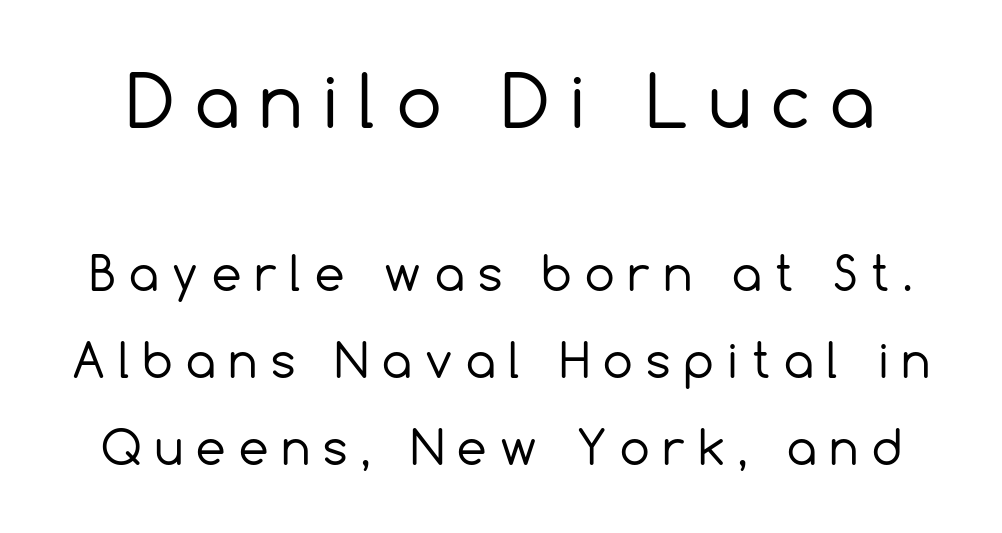
The image shows 71 px regular-weight sans-serif type, upright; set line spacing 1.85x, unusually wide letter spacing (+0.29 em), not underlined; the first (top) block is 1.51x larger; a medium x-height.
